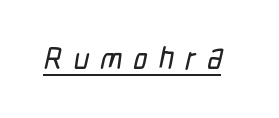
Q: Is the typeface a serif or a sans-serif typeface? A: Sans-serif.
Q: Is the text underlined? A: Yes.
Q: Is the spacing between letters normal or unusually wide? A: Unusually wide.
Q: Width (condensed, normal, or wide)? A: Condensed.
Q: Stroke contrast? A: Low.
Q: x-height? A: Medium.
Q: Monospaced? A: No.
